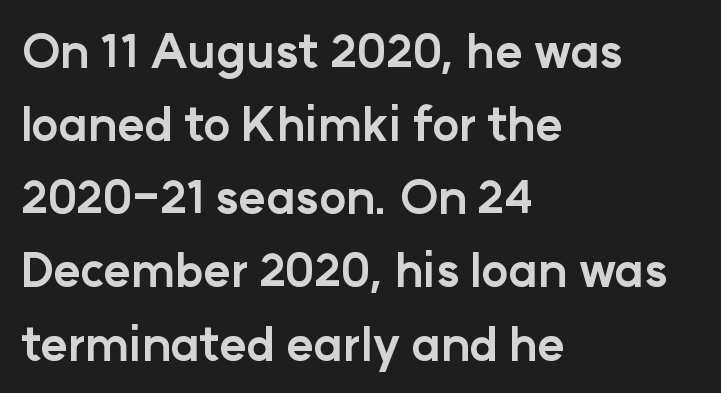
The image shows 46 px bold sans-serif type, upright; set left-aligned, normal line spacing (1.59x), normal letter spacing, not underlined; low stroke contrast and a medium x-height.
